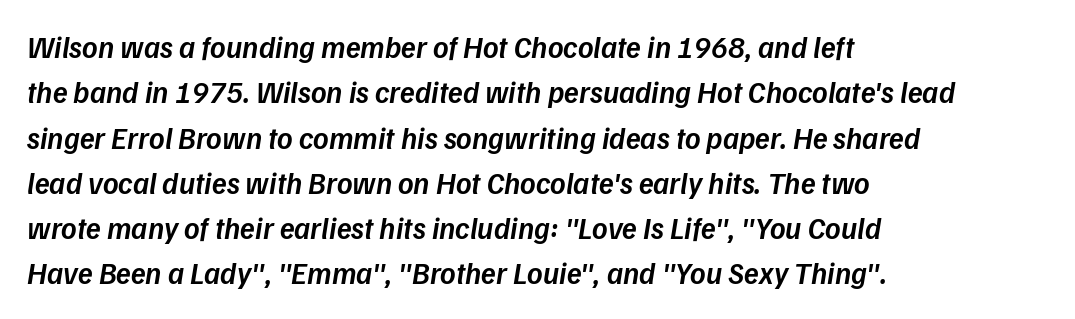
{"italic": "yes", "lean": "right", "slant_degrees": 9, "bold": "semi", "weight": "semibold", "width": "normal", "stroke_contrast": "low", "x_height": "medium", "monospaced": "no", "underline": "no", "align": "left", "line_spacing": "normal", "line_spacing_ratio": 1.51, "letter_spacing": "normal", "letter_spacing_em": 0.0, "glyph_px": 30}
